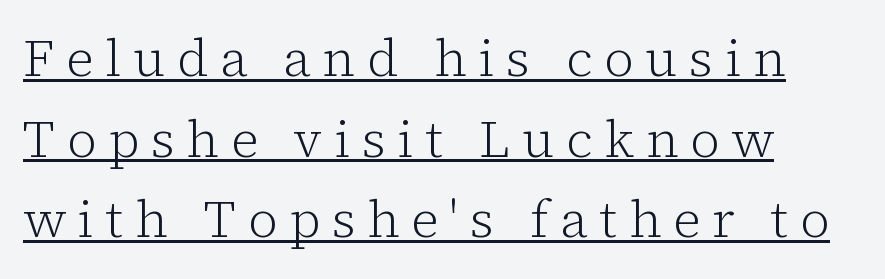
The image shows 51 px light serif type, upright; set left-aligned, normal line spacing (1.58x), unusually wide letter spacing (+0.23 em), underlined; low stroke contrast and a medium x-height.
